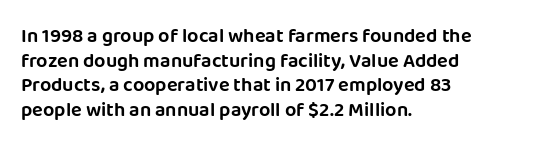
{"italic": "no", "underline": "no", "align": "left", "line_spacing_ratio": 1.23, "letter_spacing": "normal", "letter_spacing_em": 0.0, "glyph_px": 20}
